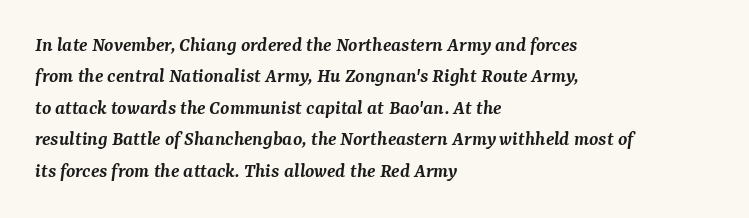
Descender tails drop into unmarked territory. The rendering keeps characters at their native spacing. Line spacing here is normal. Typesetter's note: demi weight, one step under bold. The compositor pushed each line to the left boundary. Yep, that's italic — everything's leaning.
